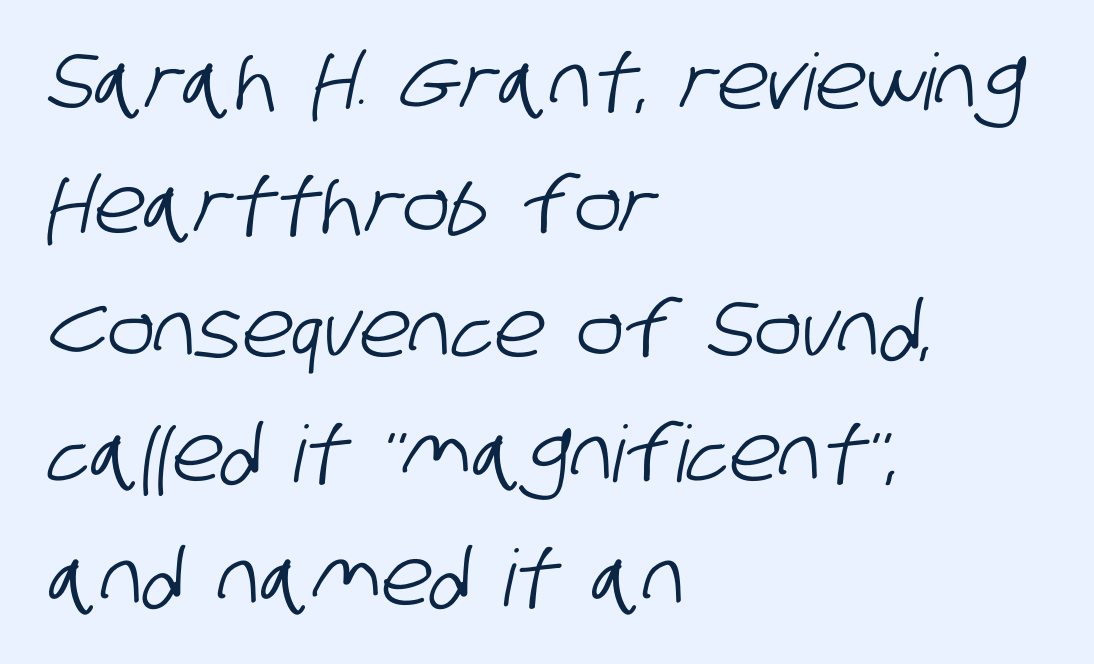
The image shows 78 px condensed sans-serif type; set left-aligned, normal line spacing (1.59x), normal letter spacing, not underlined; low stroke contrast and a large x-height.
